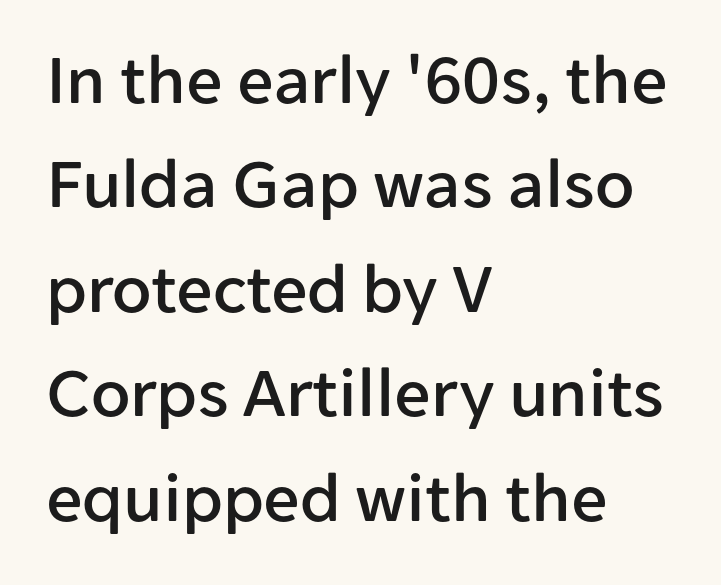
The image shows 72 px sans-serif type, upright; set left-aligned, normal line spacing (1.45x), normal letter spacing, not underlined; low stroke contrast and a medium x-height.
